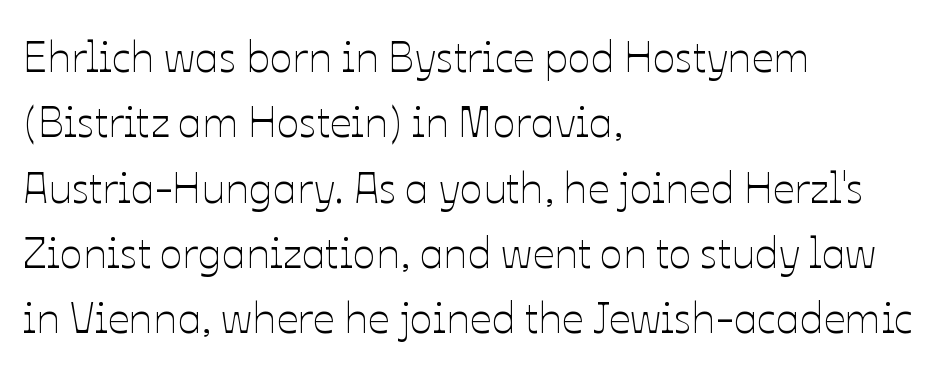
Descenders are the only things crossing below the line. The strokes carry an ordinary text weight at most. Look at the tracking — it's just the regular setting, nothing added. Teacher's note: observe the even left margin — that is flush-left alignment. This sample keeps an unexceptional amount of space between lines. Rendered with straight, roman letterforms.
